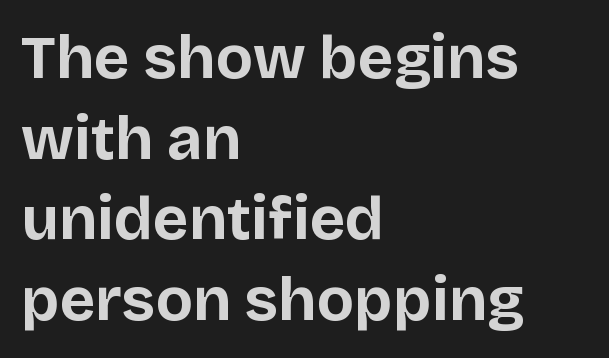
{"serif": "no", "italic": "no", "bold": "yes", "weight": "bold", "width": "normal", "stroke_contrast": "low", "x_height": "large", "monospaced": "no", "underline": "no", "align": "left", "line_spacing": "normal", "line_spacing_ratio": 1.32, "letter_spacing": "normal", "letter_spacing_em": 0.0, "glyph_px": 61}
